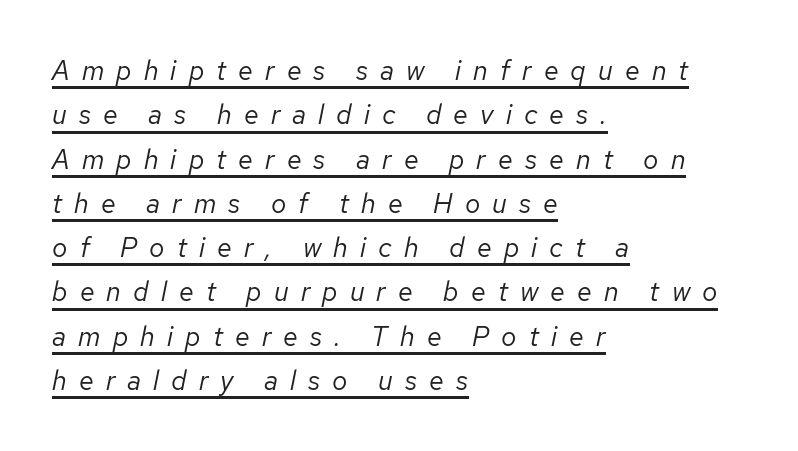
Q: Is the text bold? A: No.
Q: Is the text italic (slanted)? A: Yes, it leans right by about 12 degrees.
Q: Is the text underlined? A: Yes.
Q: How is the paragraph aligned? A: Left-aligned.
Q: Is the spacing between letters normal or unusually wide? A: Unusually wide.
Q: Is the spacing between lines tight, normal or loose? A: Normal.
